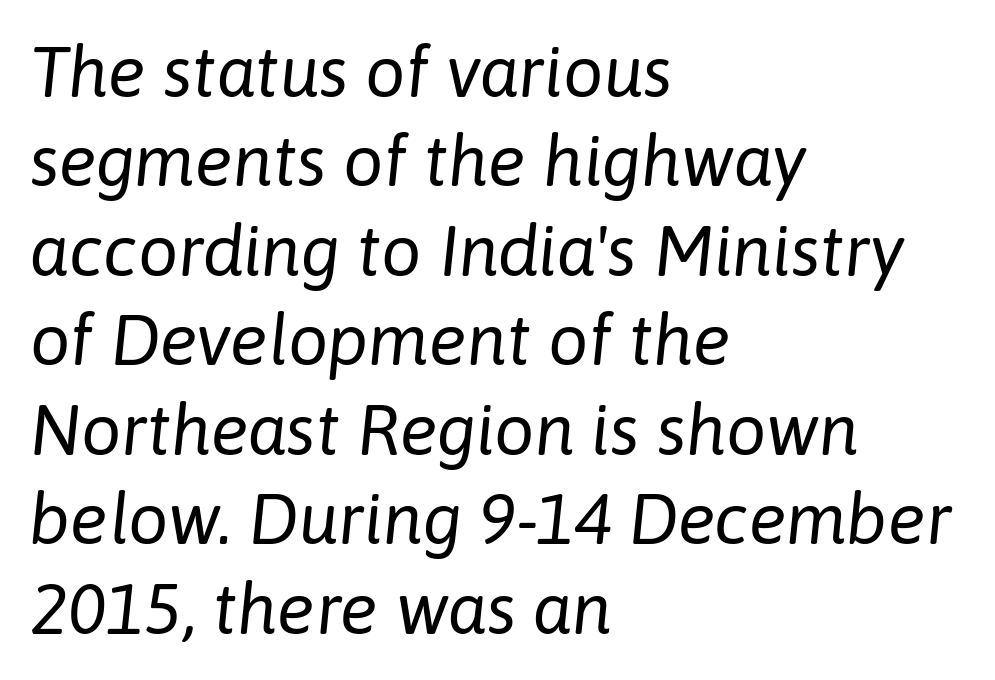
{"italic": "yes", "lean": "right", "slant_degrees": 6, "bold": "no", "weight": "regular", "width": "normal", "stroke_contrast": "low", "x_height": "medium", "monospaced": "no", "underline": "no", "align": "left", "line_spacing": "normal", "line_spacing_ratio": 1.26, "letter_spacing": "normal", "letter_spacing_em": 0.0, "glyph_px": 71}
